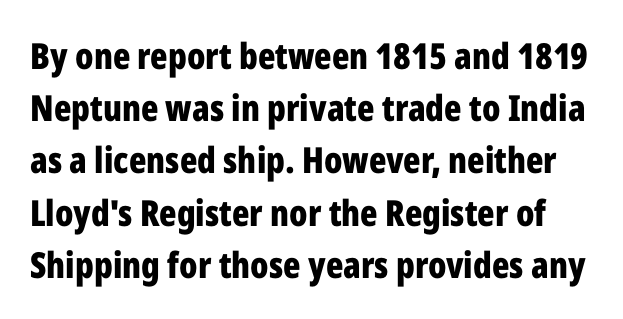
Q: Is the text bold? A: Yes.
Q: Is the text italic (slanted)? A: No, it is upright.
Q: Is the typeface a serif or a sans-serif typeface? A: Sans-serif.
Q: Is the text underlined? A: No.
Q: Is the spacing between letters normal or unusually wide? A: Normal.
Q: Is the spacing between lines tight, normal or loose? A: Normal.
Q: Width (condensed, normal, or wide)? A: Condensed.
Q: Stroke contrast? A: Low.
Q: x-height? A: Medium.
Q: Monospaced? A: No.
